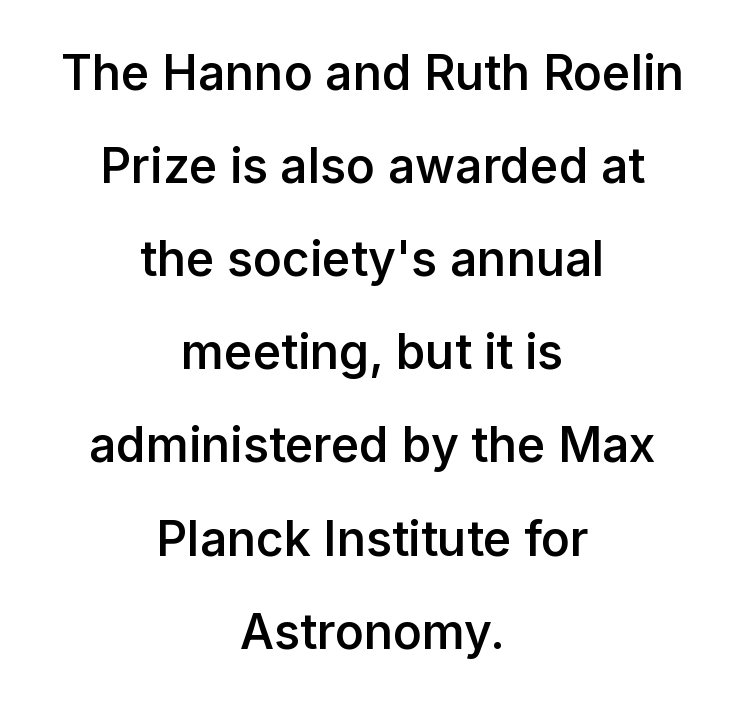
Q: Is the text bold? A: Semi-bold.
Q: Is the text italic (slanted)? A: No, it is upright.
Q: Is the typeface a serif or a sans-serif typeface? A: Sans-serif.
Q: Is the text underlined? A: No.
Q: How is the paragraph aligned? A: Centered.
Q: Is the spacing between letters normal or unusually wide? A: Normal.
Q: Is the spacing between lines tight, normal or loose? A: Loose.
Q: Width (condensed, normal, or wide)? A: Normal.
Q: Stroke contrast? A: Low.
Q: x-height? A: Medium.
Q: Monospaced? A: No.
